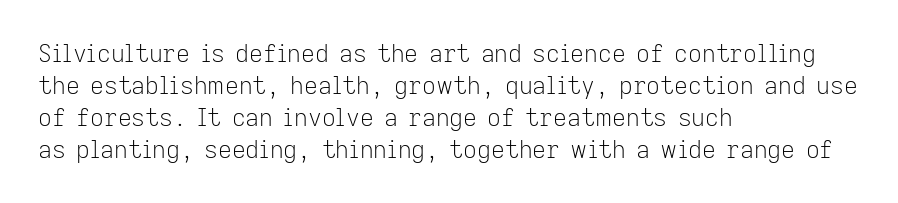
{"italic": "no", "bold": "no", "underline": "no", "align": "left", "line_spacing": "normal", "line_spacing_ratio": 1.33, "letter_spacing": "normal", "letter_spacing_em": 0.0, "glyph_px": 24}
